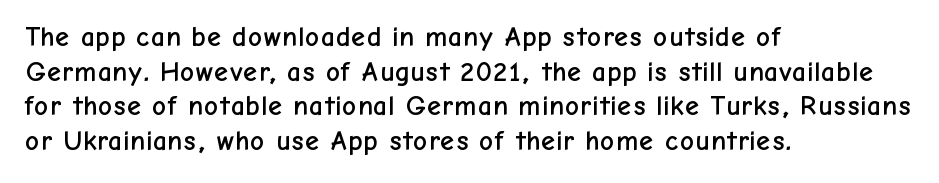
{"serif": "no", "italic": "no", "width": "normal", "stroke_contrast": "low", "x_height": "medium", "monospaced": "no", "underline": "no", "align": "left", "line_spacing_ratio": 1.24, "letter_spacing": "normal", "letter_spacing_em": 0.0, "glyph_px": 28}
